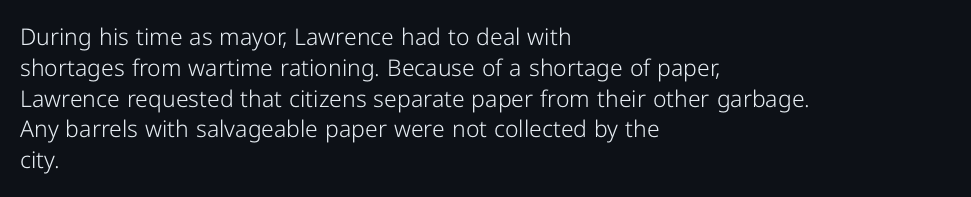
Descenders are the only things crossing below the line. The font sits on the lighter half of the weight spectrum, regular included. Does the copy run flush right? No — it runs flush left. Vertically, the passage feels balanced, rows spaced as you'd expect.
